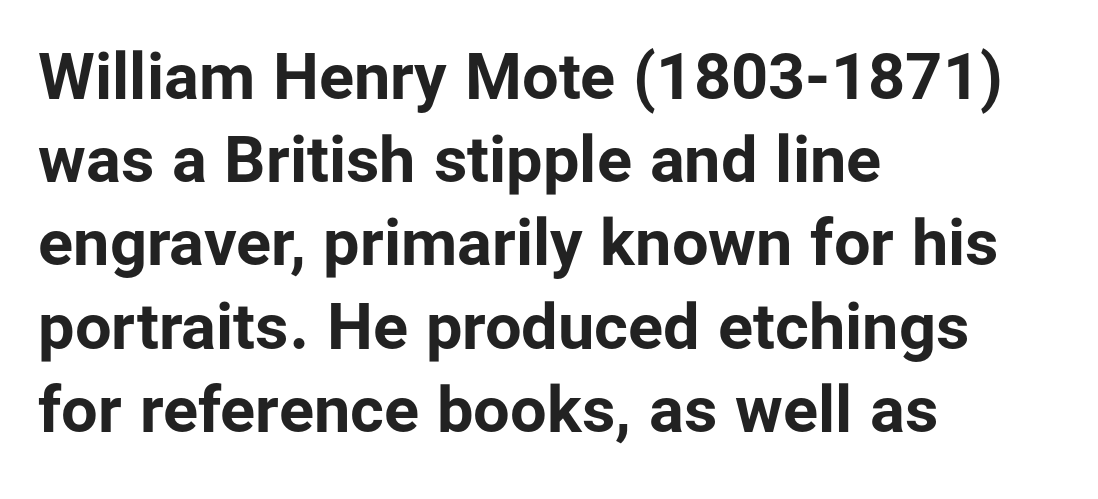
{"serif": "no", "italic": "no", "bold": "yes", "weight": "bold", "width": "normal", "stroke_contrast": "low", "x_height": "medium", "monospaced": "no", "underline": "no", "align": "left", "line_spacing": "normal", "line_spacing_ratio": 1.28, "letter_spacing": "normal", "letter_spacing_em": 0.0, "glyph_px": 65}
